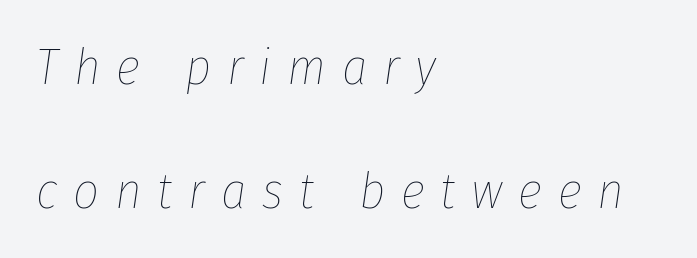
Unbolded letterforms with no extra heft. Slanted lettering throughout. Looks like regular typesetting: each glyph gets only the width it needs. Vertical spacing — loose. If you drew a ruler down the left edge, every line would touch it.
